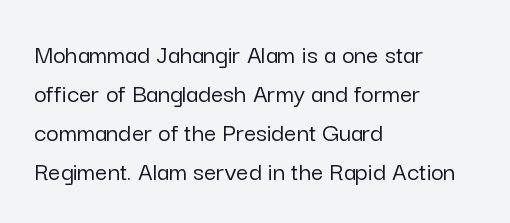
{"italic": "no", "underline": "no", "align": "left", "line_spacing": "normal", "line_spacing_ratio": 1.45, "letter_spacing": "normal", "letter_spacing_em": 0.0, "glyph_px": 27}
